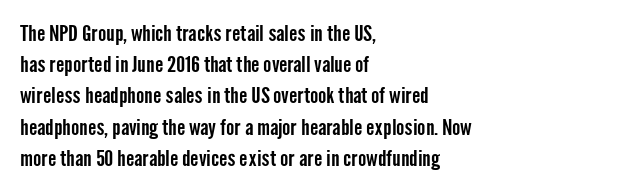
Nope, not italic — everything's standing straight. You could call the tracking neutral — neither tight nor loose. Descenders hang freely into open space. Vertical spacing — default. The compositor pushed each line to the left boundary.
